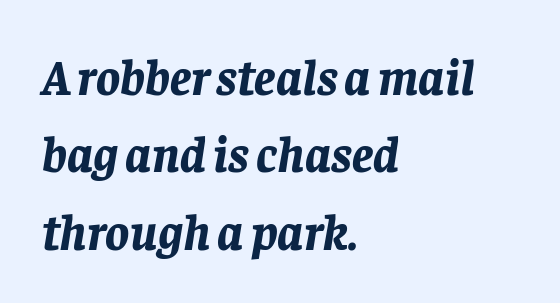
Q: Is the text bold? A: Yes.
Q: Is the text italic (slanted)? A: Yes, it leans right by about 8 degrees.
Q: Is the text underlined? A: No.
Q: How is the paragraph aligned? A: Left-aligned.
Q: Is the spacing between letters normal or unusually wide? A: Normal.
Q: Is the spacing between lines tight, normal or loose? A: Normal.
Q: Width (condensed, normal, or wide)? A: Normal.
Q: Stroke contrast? A: Low.
Q: x-height? A: Large.
Q: Monospaced? A: No.
